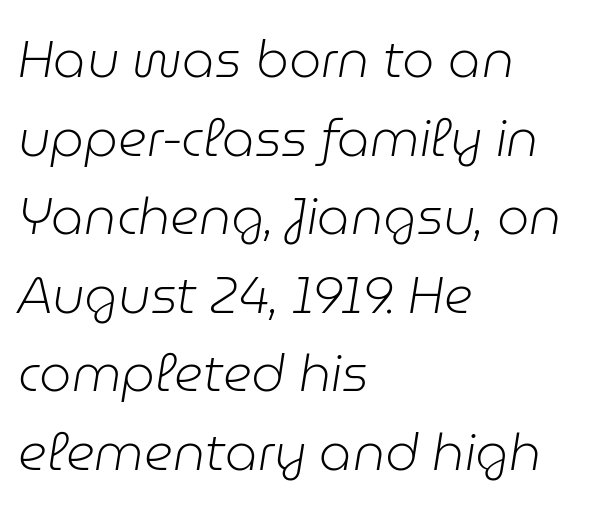
{"italic": "yes", "lean": "right", "slant_degrees": 9, "bold": "no", "weight": "light", "width": "normal", "stroke_contrast": "low", "x_height": "medium", "monospaced": "no", "underline": "no", "align": "left", "line_spacing": "normal", "line_spacing_ratio": 1.54, "letter_spacing": "normal", "letter_spacing_em": 0.0, "glyph_px": 51}
